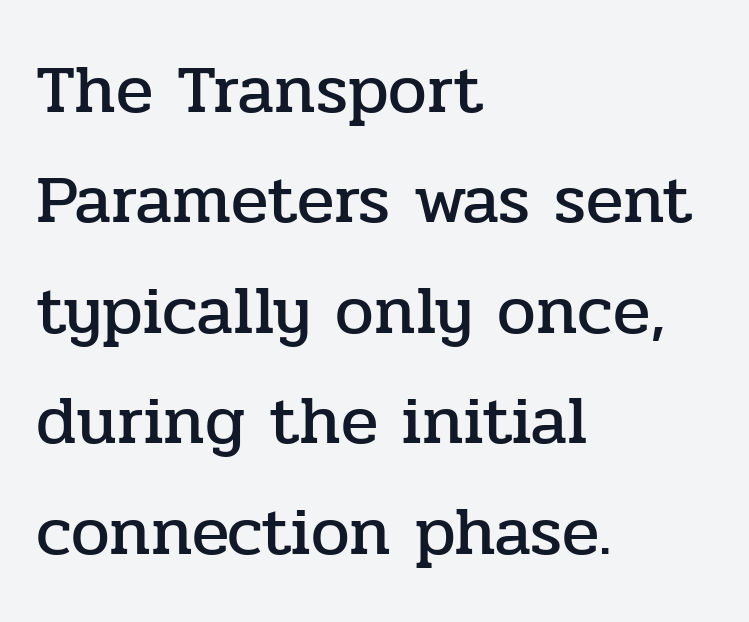
{"serif": "yes", "italic": "no", "width": "normal", "stroke_contrast": "low", "x_height": "medium", "monospaced": "no", "underline": "no", "align": "left", "line_spacing": "normal", "line_spacing_ratio": 1.6, "letter_spacing": "normal", "letter_spacing_em": 0.0, "glyph_px": 69}
